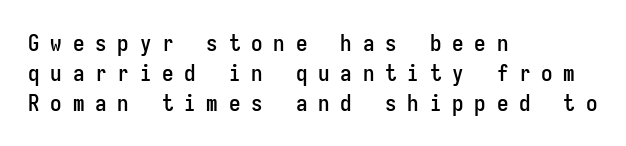
Q: Is the text italic (slanted)? A: No, it is upright.
Q: Is the text underlined? A: No.
Q: How is the paragraph aligned? A: Left-aligned.
Q: Is the spacing between letters normal or unusually wide? A: Unusually wide.
Q: Is the spacing between lines tight, normal or loose? A: Normal.
